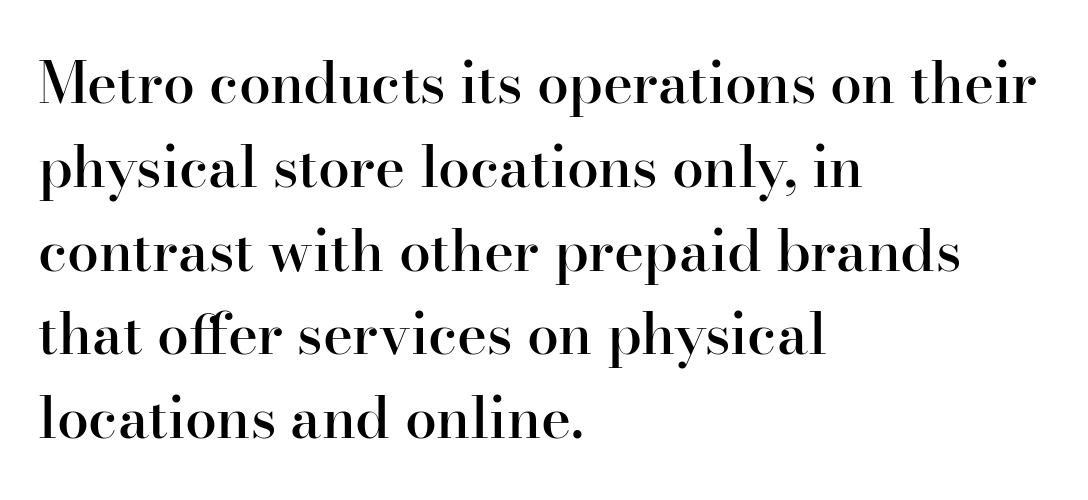
In terms of letterspacing, this is plain default setting. Style check: upright. The area under the type is left untouched. Regular leading.
